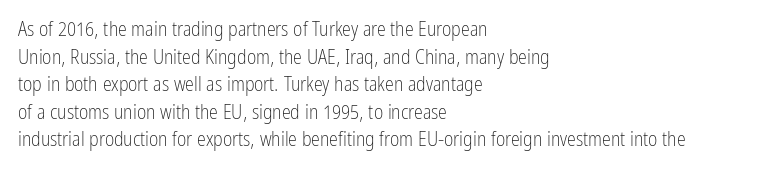
This rendering leaves character spacing at its baseline value. These lines stack with their left ends in a neat column. Reading down the column, the eye jumps a familiar distance to each next line. Stroke mass is kept to a normal reading level or below. Unlike italic type, these characters show no tilt at all. No word sits above an underline.
